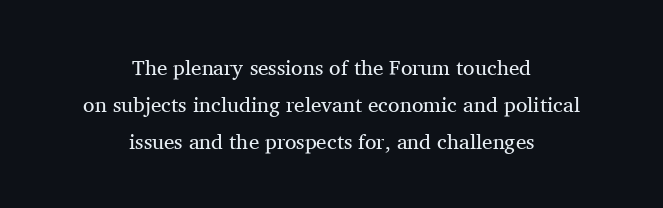
The image shows 21 px text type, upright; set centered, line spacing 1.76x, normal letter spacing, not underlined.
